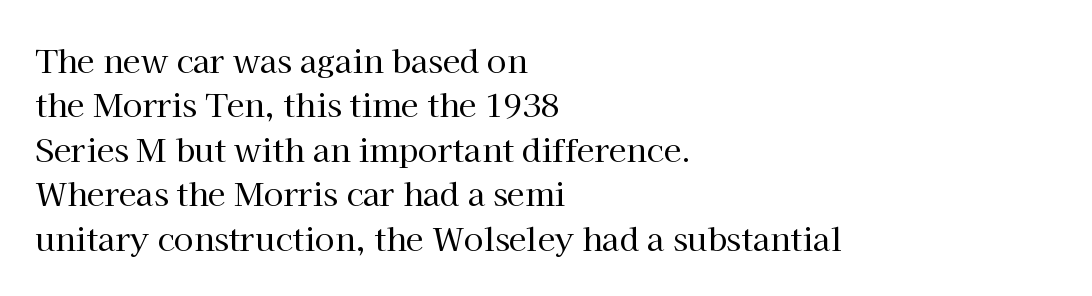
{"serif": "yes", "italic": "no", "bold": "no", "weight": "regular", "width": "normal", "stroke_contrast": "high", "x_height": "medium", "monospaced": "no", "underline": "no", "align": "left", "line_spacing": "normal", "line_spacing_ratio": 1.39, "letter_spacing": "normal", "letter_spacing_em": 0.0, "glyph_px": 32}
